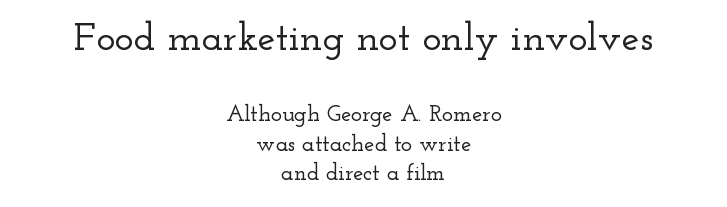
{"serif": "yes", "italic": "no", "width": "wide", "stroke_contrast": "low", "x_height": "small", "monospaced": "no", "underline": "no", "align": "center", "line_spacing": "normal", "line_spacing_ratio": 1.28, "letter_spacing": "normal", "letter_spacing_em": 0.0, "larger_block": "first", "size_ratio": 1.74, "glyph_px": 40}
